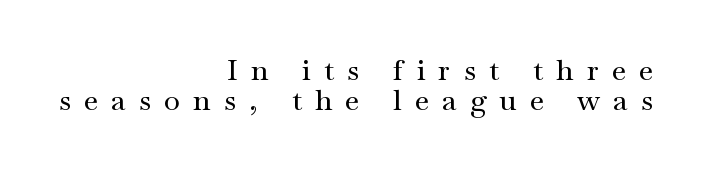
Q: Is the text italic (slanted)? A: No, it is upright.
Q: Is the typeface a serif or a sans-serif typeface? A: Serif.
Q: Is the text underlined? A: No.
Q: How is the paragraph aligned? A: Right-aligned.
Q: Is the spacing between letters normal or unusually wide? A: Unusually wide.
Q: Is the spacing between lines tight, normal or loose? A: Tight.
Q: Width (condensed, normal, or wide)? A: Wide.
Q: Stroke contrast? A: Medium.
Q: x-height? A: Small.
Q: Monospaced? A: No.
